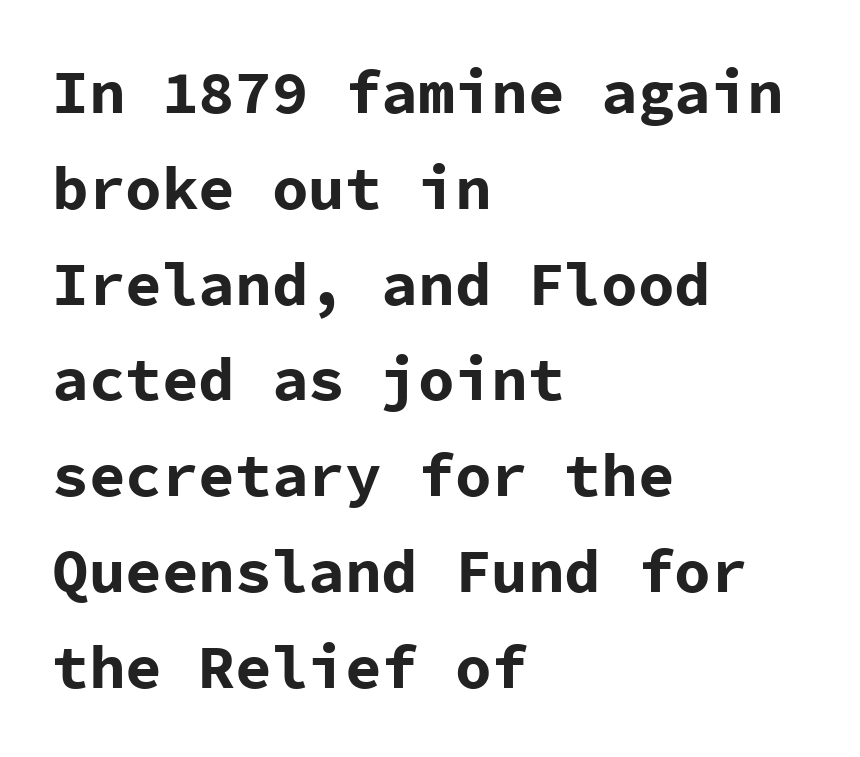
{"serif": "no", "italic": "no", "bold": "yes", "weight": "bold", "width": "normal", "stroke_contrast": "low", "x_height": "medium", "monospaced": "yes", "underline": "no", "align": "left", "line_spacing": "normal", "line_spacing_ratio": 1.57, "letter_spacing": "normal", "letter_spacing_em": 0.0, "glyph_px": 61}
